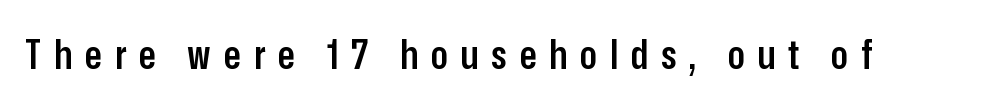
{"serif": "no", "italic": "no", "bold": "semi", "weight": "semibold", "width": "condensed", "stroke_contrast": "low", "x_height": "medium", "monospaced": "no", "underline": "no", "letter_spacing": "wide", "letter_spacing_em": 0.32, "glyph_px": 40}
